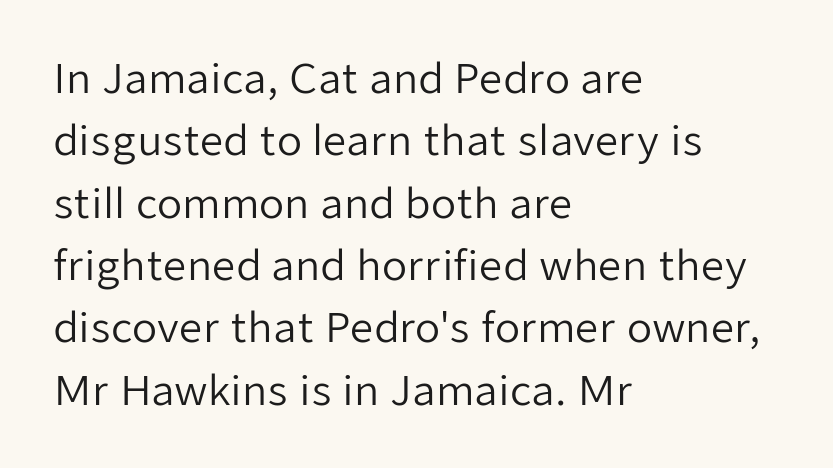
{"serif": "no", "italic": "no", "bold": "no", "weight": "regular", "width": "normal", "stroke_contrast": "low", "x_height": "medium", "monospaced": "no", "underline": "no", "align": "left", "line_spacing": "normal", "line_spacing_ratio": 1.52, "letter_spacing": "normal", "letter_spacing_em": 0.0, "glyph_px": 41}
